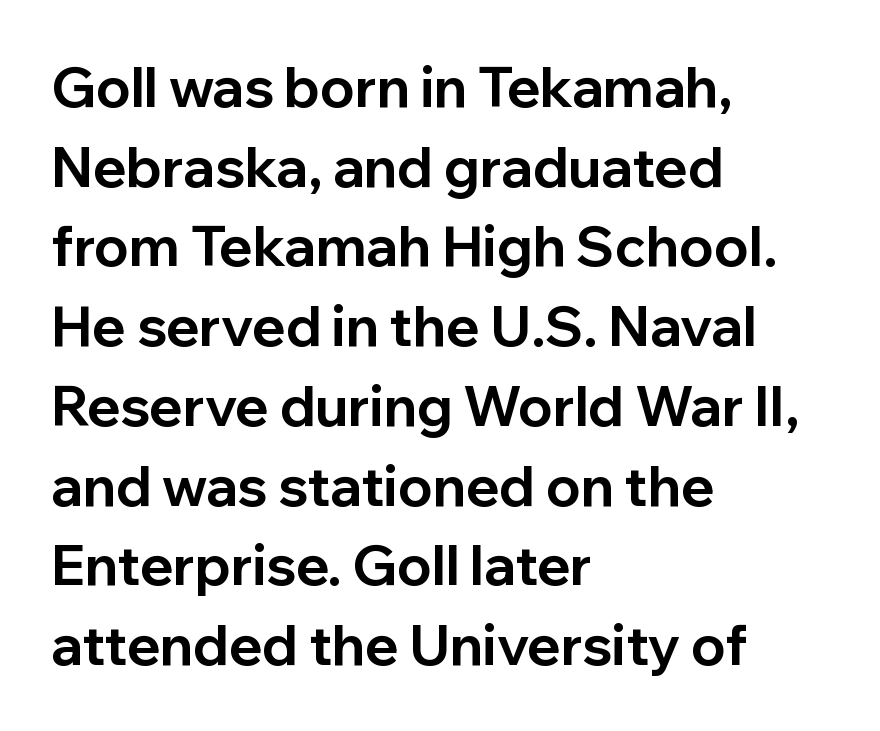
Q: Is the text bold? A: Yes.
Q: Is the text italic (slanted)? A: No, it is upright.
Q: Is the typeface a serif or a sans-serif typeface? A: Sans-serif.
Q: Is the text underlined? A: No.
Q: How is the paragraph aligned? A: Left-aligned.
Q: Is the spacing between letters normal or unusually wide? A: Normal.
Q: Is the spacing between lines tight, normal or loose? A: Normal.
Q: Width (condensed, normal, or wide)? A: Normal.
Q: Stroke contrast? A: Low.
Q: x-height? A: Medium.
Q: Monospaced? A: No.
